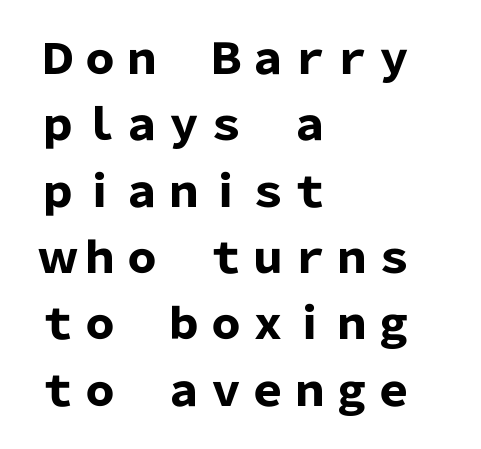
The image shows 42 px heavy sans-serif type, upright; set left-aligned, normal line spacing (1.58x), normal letter spacing, not underlined; low stroke contrast and a medium x-height.
